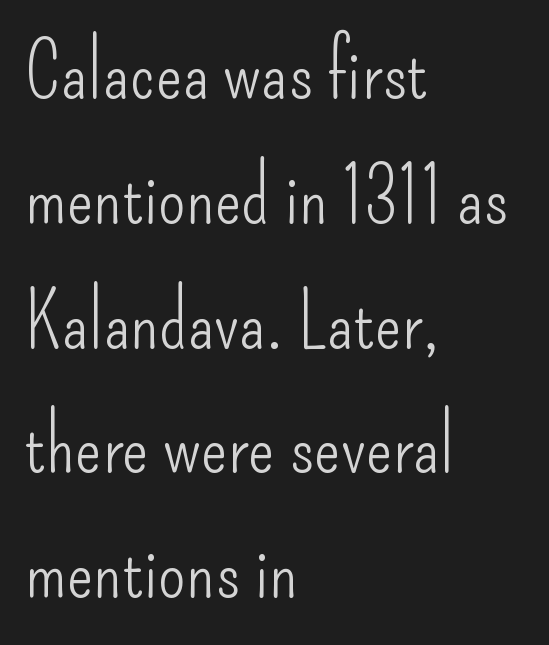
Q: Is the text bold? A: No.
Q: Is the text italic (slanted)? A: No, it is upright.
Q: Is the typeface a serif or a sans-serif typeface? A: Sans-serif.
Q: Is the text underlined? A: No.
Q: How is the paragraph aligned? A: Left-aligned.
Q: Is the spacing between letters normal or unusually wide? A: Normal.
Q: Is the spacing between lines tight, normal or loose? A: Normal.
Q: Width (condensed, normal, or wide)? A: Condensed.
Q: Stroke contrast? A: Low.
Q: x-height? A: Small.
Q: Monospaced? A: No.
